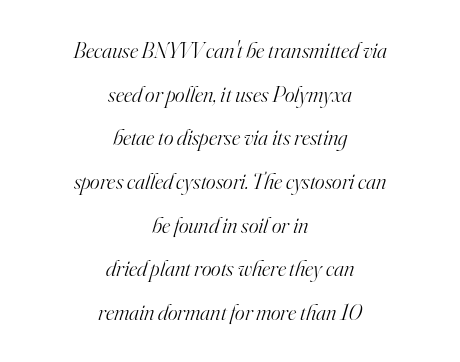
The setting favours the middle, as headings and verse often do. Heaviness? Minimal to ordinary, like unemphasized prose. Inter-character spacing is left at the font's built-in metrics. The glyphs are unaccompanied by any horizontal stroke below them.
